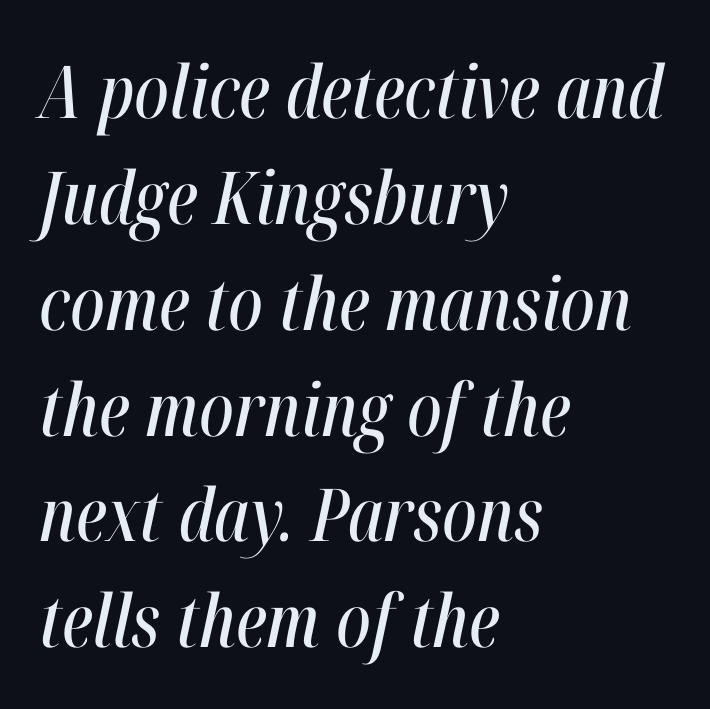
Q: Is the text italic (slanted)? A: Yes, it leans right by about 12 degrees.
Q: Is the text underlined? A: No.
Q: How is the paragraph aligned? A: Left-aligned.
Q: Is the spacing between letters normal or unusually wide? A: Normal.
Q: Is the spacing between lines tight, normal or loose? A: Normal.
Q: Width (condensed, normal, or wide)? A: Condensed.
Q: Stroke contrast? A: High.
Q: x-height? A: Medium.
Q: Monospaced? A: No.
